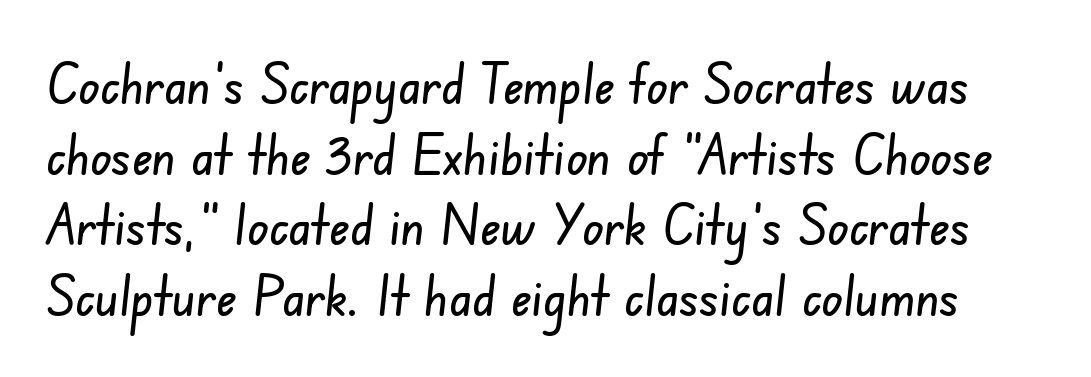
Q: Is the typeface a serif or a sans-serif typeface? A: Sans-serif.
Q: Is the text underlined? A: No.
Q: Is the spacing between letters normal or unusually wide? A: Normal.
Q: Is the spacing between lines tight, normal or loose? A: Normal.
Q: Width (condensed, normal, or wide)? A: Condensed.
Q: Stroke contrast? A: Low.
Q: x-height? A: Small.
Q: Monospaced? A: No.
